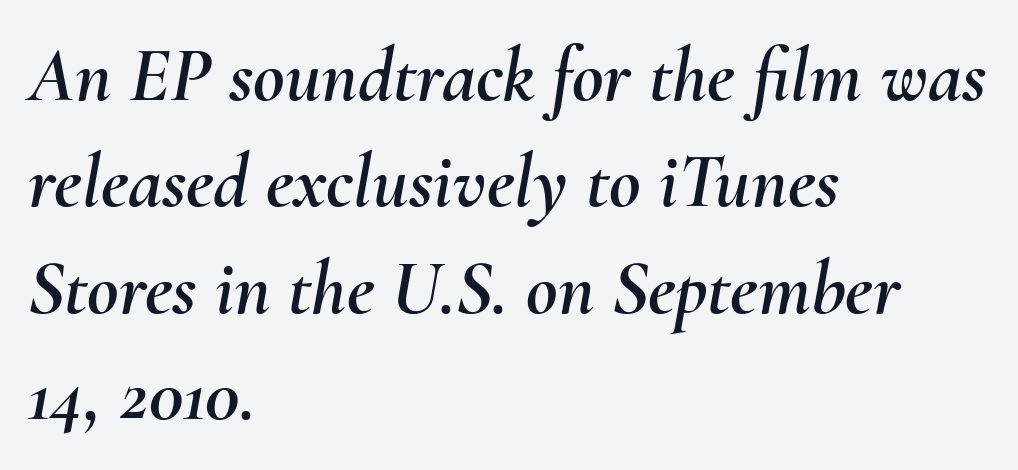
The image shows 77 px text type, italic (leaning right); set left-aligned, normal line spacing (1.38x), normal letter spacing, not underlined; medium stroke contrast and a small x-height.
